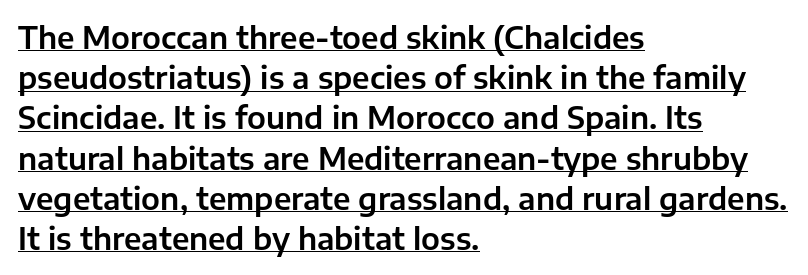
Ordinary non-slanted type is in use. This block has exactly the height ordinary leading produces. What stands out about the letter spacing? Nothing — it is the standard amount. Do the characters align in a grid? No, the font is proportional. Underlined type.
